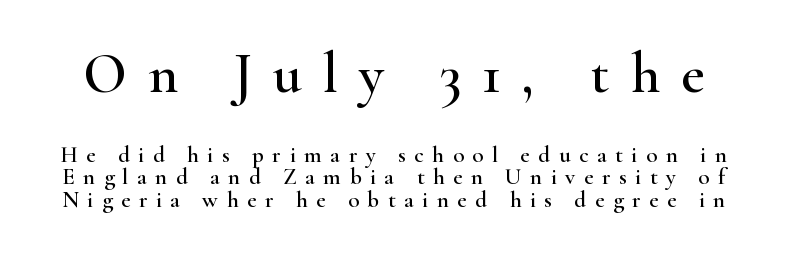
{"serif": "yes", "italic": "no", "width": "wide", "stroke_contrast": "high", "x_height": "small", "monospaced": "no", "underline": "no", "line_spacing": "tight", "line_spacing_ratio": 0.97, "letter_spacing": "wide", "letter_spacing_em": 0.37, "larger_block": "first", "size_ratio": 2.48, "glyph_px": 57}
